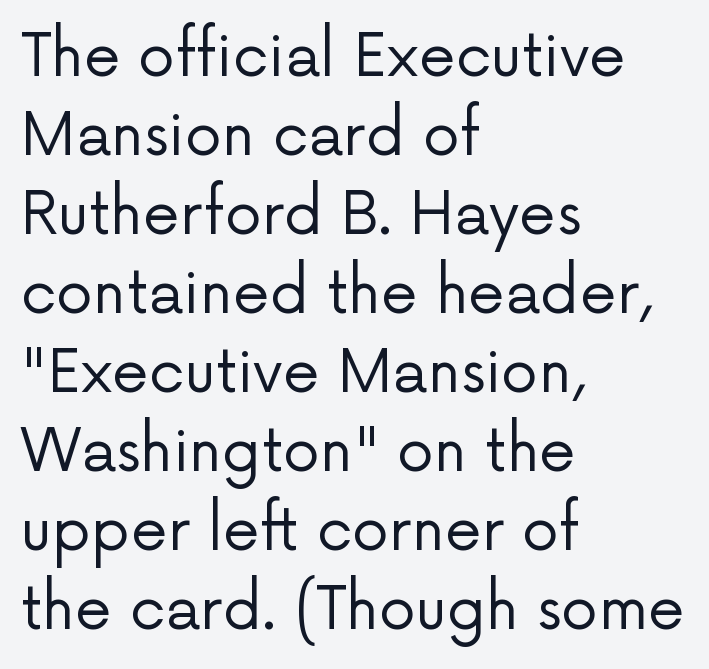
Leading matches the norm, producing a regular column. Just letters on the line, the space beneath them empty. A typesetter would call this zero additional tracking. Rendered with straight, roman letterforms.
